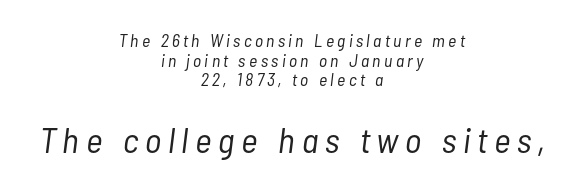
{"italic": "yes", "lean": "right", "slant_degrees": 7, "bold": "no", "weight": "light", "width": "condensed", "stroke_contrast": "low", "x_height": "medium", "monospaced": "no", "underline": "no", "align": "center", "line_spacing": "tight", "line_spacing_ratio": 1.09, "larger_block": "second", "size_ratio": 2.0, "glyph_px": 36}
